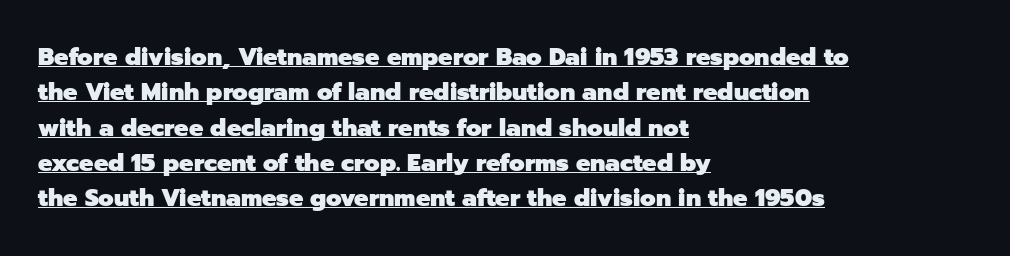
The image shows 24 px bold type, upright; set left-aligned, normal line spacing (1.47x), normal letter spacing, underlined.
